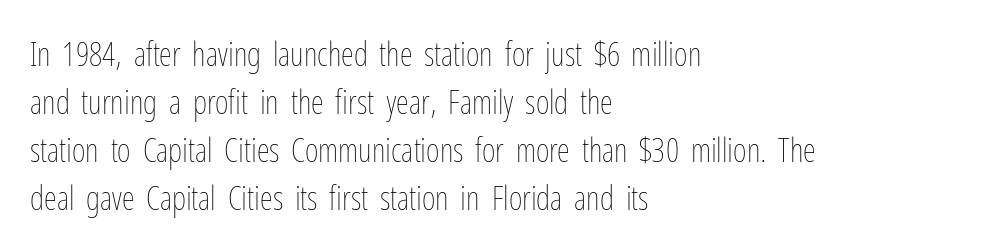
Q: Is the text bold? A: No.
Q: Is the text italic (slanted)? A: No, it is upright.
Q: Is the text underlined? A: No.
Q: How is the paragraph aligned? A: Left-aligned.
Q: Is the spacing between letters normal or unusually wide? A: Normal.
Q: Is the spacing between lines tight, normal or loose? A: Normal.
Q: Width (condensed, normal, or wide)? A: Condensed.
Q: Stroke contrast? A: Low.
Q: x-height? A: Medium.
Q: Monospaced? A: No.
